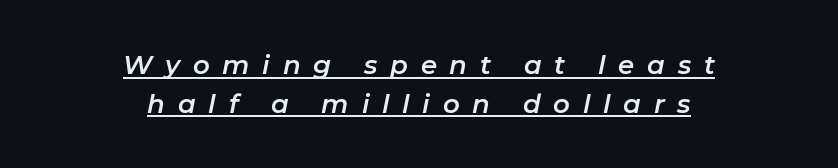
{"italic": "yes", "lean": "right", "slant_degrees": 11, "underline": "yes", "align": "center", "line_spacing": "normal", "line_spacing_ratio": 1.49, "letter_spacing": "wide", "letter_spacing_em": 0.49, "glyph_px": 26}
